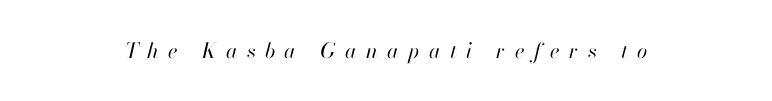
No word sits above an underline. The horizontal fit of the characters is loose and conspicuously gappy. This is oblique type, the kind used for emphasis or titles. The font sits on the lighter half of the weight spectrum, regular included.
